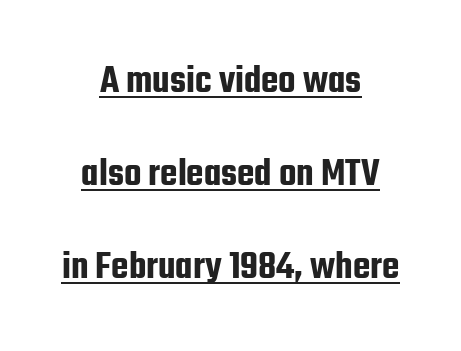
The image shows 40 px condensed sans-serif type, upright; set centered, loose line spacing (2.33x), normal letter spacing, underlined; low stroke contrast and a medium x-height.
